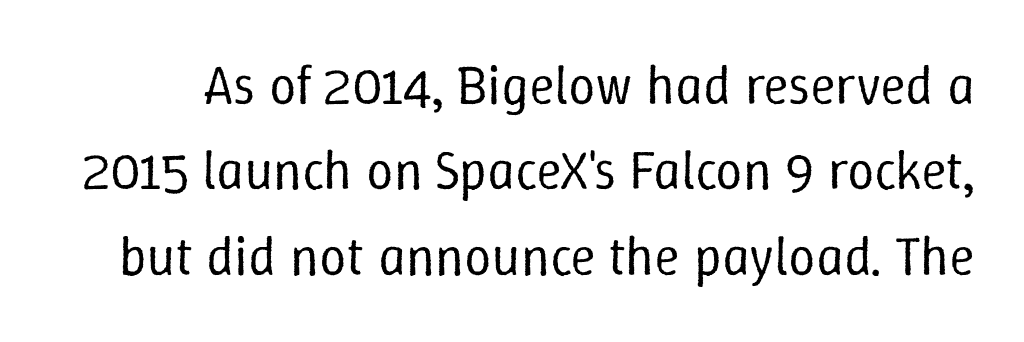
The image shows 54 px regular-weight type, upright; set normal line spacing (1.58x), normal letter spacing, not underlined; low stroke contrast and a medium x-height.
